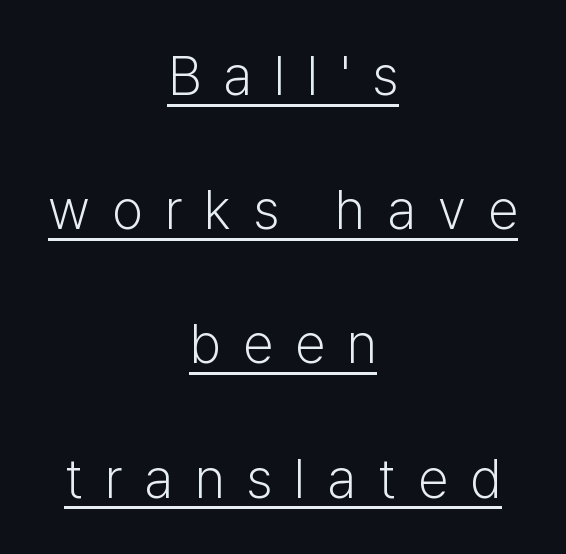
Q: Is the text bold? A: No.
Q: Is the text italic (slanted)? A: No, it is upright.
Q: Is the typeface a serif or a sans-serif typeface? A: Sans-serif.
Q: Is the text underlined? A: Yes.
Q: How is the paragraph aligned? A: Centered.
Q: Is the spacing between letters normal or unusually wide? A: Unusually wide.
Q: Is the spacing between lines tight, normal or loose? A: Loose.
Q: Width (condensed, normal, or wide)? A: Normal.
Q: Stroke contrast? A: Low.
Q: x-height? A: Medium.
Q: Monospaced? A: No.
